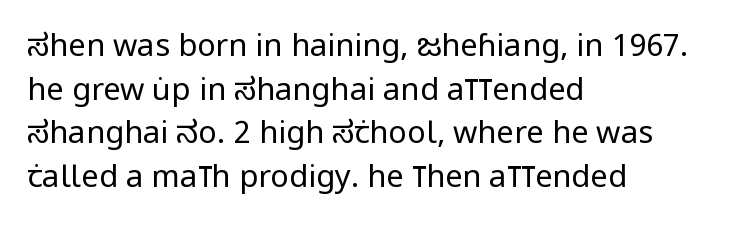
{"serif": "no", "italic": "no", "bold": "no", "weight": "regular", "width": "condensed", "stroke_contrast": "low", "x_height": "large", "monospaced": "no", "underline": "no", "align": "left", "line_spacing": "normal", "line_spacing_ratio": 1.41, "letter_spacing": "normal", "letter_spacing_em": 0.0, "glyph_px": 31}
